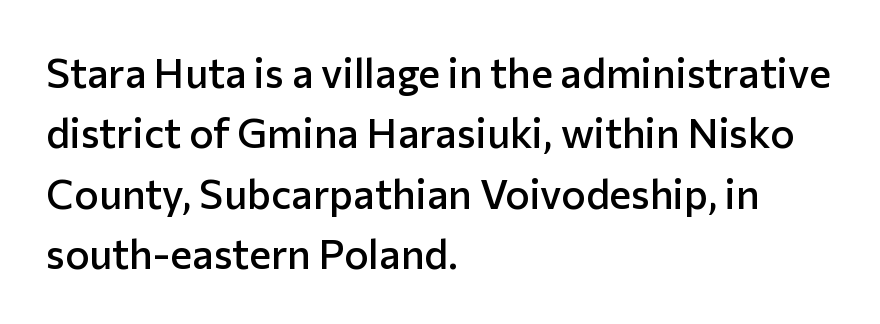
Q: Is the text bold? A: Semi-bold.
Q: Is the text italic (slanted)? A: No, it is upright.
Q: Is the typeface a serif or a sans-serif typeface? A: Sans-serif.
Q: Is the text underlined? A: No.
Q: How is the paragraph aligned? A: Left-aligned.
Q: Is the spacing between letters normal or unusually wide? A: Normal.
Q: Is the spacing between lines tight, normal or loose? A: Normal.
Q: Width (condensed, normal, or wide)? A: Normal.
Q: Stroke contrast? A: Low.
Q: x-height? A: Medium.
Q: Monospaced? A: No.
